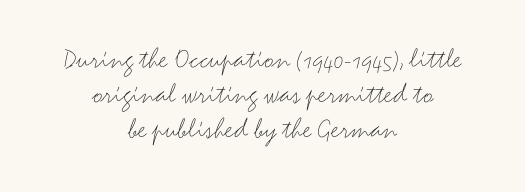
Caption: face not bold, strokes unweighted. You could not count columns in this text — the font is proportionally spaced. Observe the ordinary spacing: letters are neighbours, not strangers.
